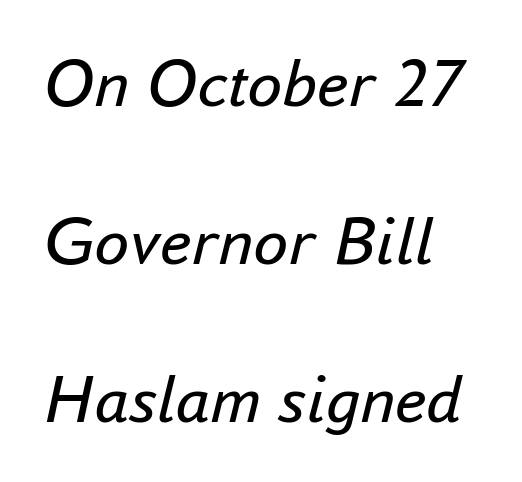
Compared with a centered layout, this one pins lines to the left instead. The text carries the slant typical of an italic or oblique font. Each row of text sits above clean, open space. The strokes carry an ordinary text weight at most. Character widths vary here, with narrow letters taking less room than wide ones.
